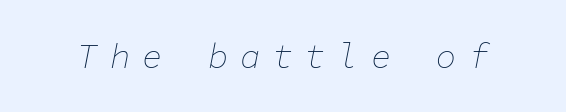
{"italic": "yes", "lean": "right", "slant_degrees": 11, "bold": "no", "weight": "thin", "width": "normal", "stroke_contrast": "low", "x_height": "medium", "monospaced": "yes", "underline": "no", "letter_spacing": "wide", "letter_spacing_em": 0.36, "glyph_px": 34}
